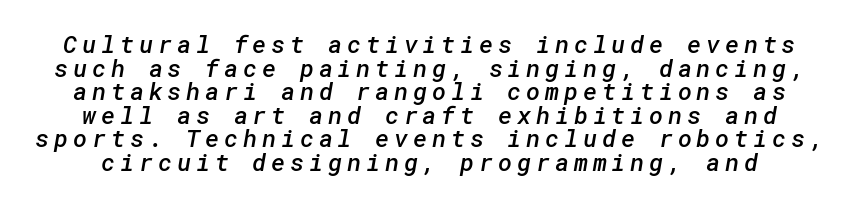
The image shows 24 px text type; set tight line spacing (0.98x), unusually wide letter spacing (+0.2 em), not underlined.
